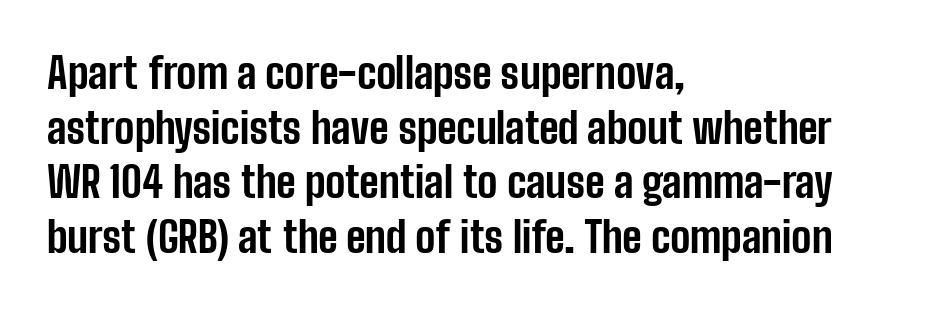
The image shows 42 px bold, condensed sans-serif type, upright; set left-aligned, normal line spacing (1.3x), normal letter spacing, not underlined; low stroke contrast and a medium x-height.
